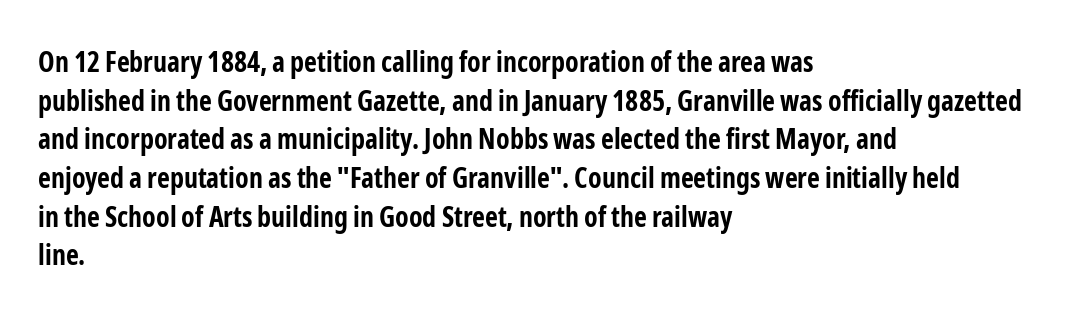
These lines sit exactly where default settings would place them. This sample has the flowing, uneven cadence of proportional lettering. This sample uses an upright cut, with every glyph sitting square on the baseline. Descender tails drop into unmarked territory.
